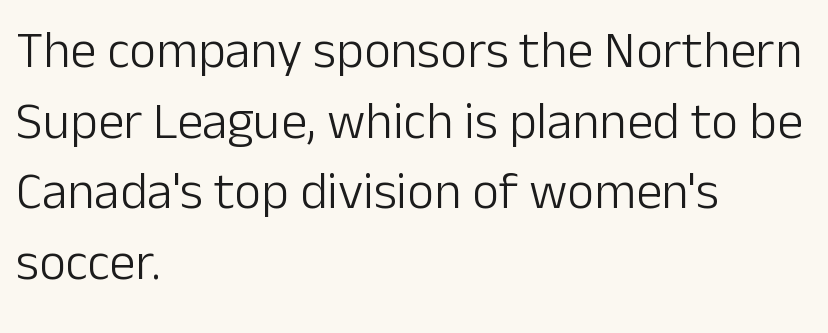
Q: Is the text bold? A: No.
Q: Is the text italic (slanted)? A: No, it is upright.
Q: Is the typeface a serif or a sans-serif typeface? A: Sans-serif.
Q: Is the text underlined? A: No.
Q: How is the paragraph aligned? A: Left-aligned.
Q: Is the spacing between letters normal or unusually wide? A: Normal.
Q: Is the spacing between lines tight, normal or loose? A: Normal.
Q: Width (condensed, normal, or wide)? A: Normal.
Q: Stroke contrast? A: Low.
Q: x-height? A: Medium.
Q: Monospaced? A: No.
